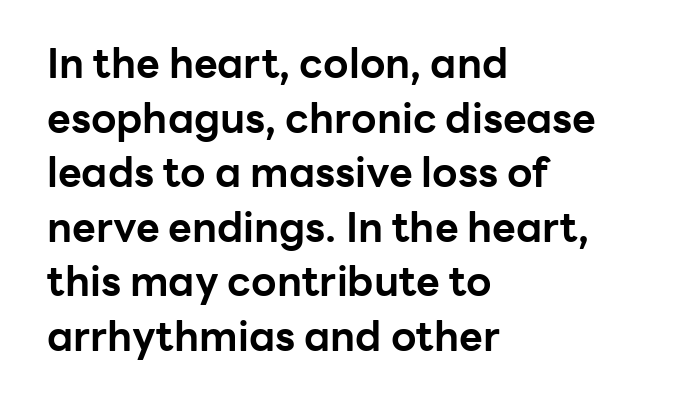
This rendering uses left alignment, leaving the right contour irregular. The glyphs in this specimen are sans serif. The letters stand upright; this is a roman face. The rendering uses natural spacing where letterforms have individual widths. Vertical spacing — default. Descenders are the only things crossing below the line.
